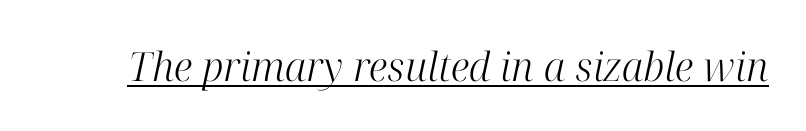
Q: Is the text bold? A: No.
Q: Is the text italic (slanted)? A: Yes, it leans right by about 12 degrees.
Q: Is the typeface a serif or a sans-serif typeface? A: Serif.
Q: Is the text underlined? A: Yes.
Q: Is the spacing between letters normal or unusually wide? A: Normal.
Q: Width (condensed, normal, or wide)? A: Normal.
Q: Stroke contrast? A: High.
Q: x-height? A: Medium.
Q: Monospaced? A: No.
